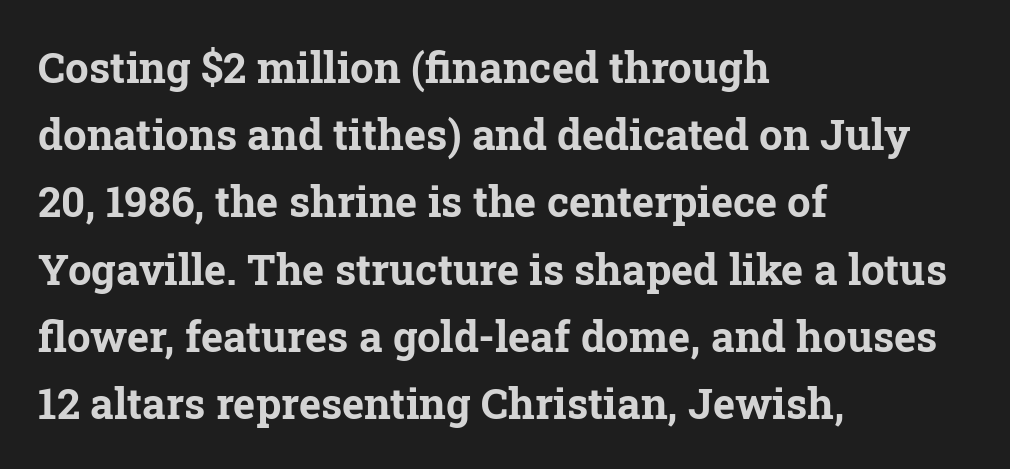
{"serif": "yes", "italic": "no", "bold": "yes", "weight": "bold", "width": "normal", "stroke_contrast": "low", "x_height": "medium", "monospaced": "no", "underline": "no", "align": "left", "line_spacing": "normal", "line_spacing_ratio": 1.6, "letter_spacing": "normal", "letter_spacing_em": 0.0, "glyph_px": 42}
